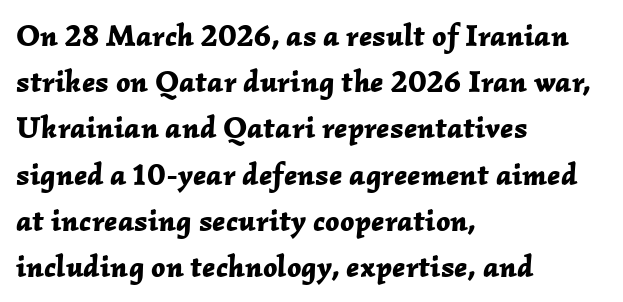
Leading matches the norm, producing a regular column. Standard letterfit; no display-style spreading of the glyphs. Emphasis by weight is at full strength: bold. These lines were composed using italics.
